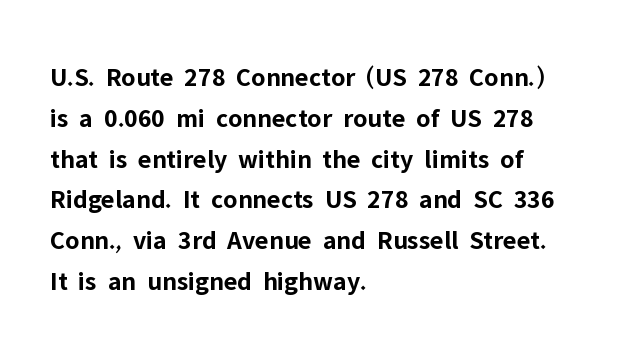
Q: Is the text bold? A: Yes.
Q: Is the text italic (slanted)? A: No, it is upright.
Q: Is the text underlined? A: No.
Q: How is the paragraph aligned? A: Left-aligned.
Q: Is the spacing between letters normal or unusually wide? A: Normal.
Q: Is the spacing between lines tight, normal or loose? A: Normal.
